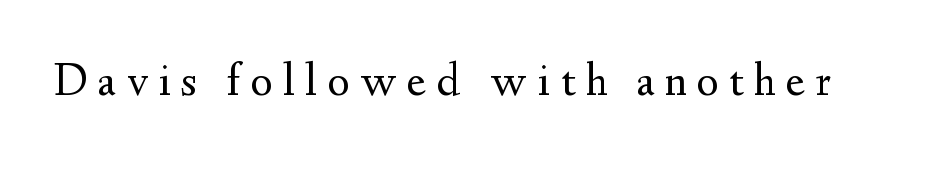
In terms of posture, this sample is upright. You can tell from the footed stems that serif type was used. Stem width sits at or under what a default text font uses. The passage shown is not underscored anywhere. The letters advance in unequal steps, a hallmark of proportional type.
